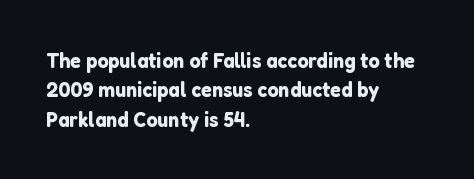
{"italic": "no", "underline": "no", "align": "left", "line_spacing": "normal", "line_spacing_ratio": 1.33, "letter_spacing": "normal", "letter_spacing_em": 0.0, "glyph_px": 22}
